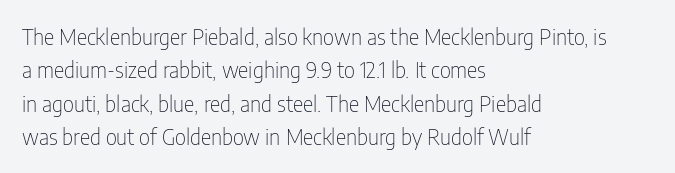
{"italic": "no", "bold": "no", "underline": "no", "align": "left", "line_spacing": "normal", "line_spacing_ratio": 1.52, "letter_spacing": "normal", "letter_spacing_em": 0.0, "glyph_px": 22}
